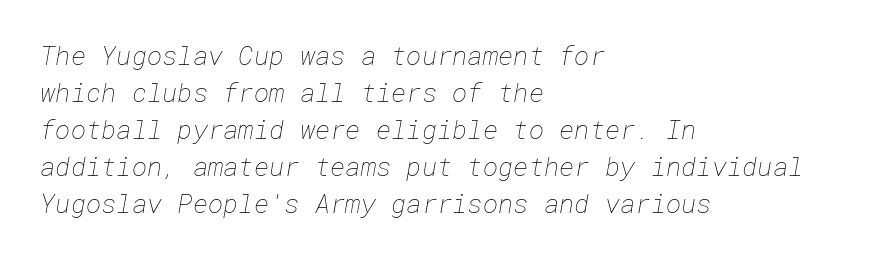
Q: Is the text bold? A: No.
Q: Is the text underlined? A: No.
Q: How is the paragraph aligned? A: Left-aligned.
Q: Is the spacing between letters normal or unusually wide? A: Normal.
Q: Is the spacing between lines tight, normal or loose? A: Normal.
